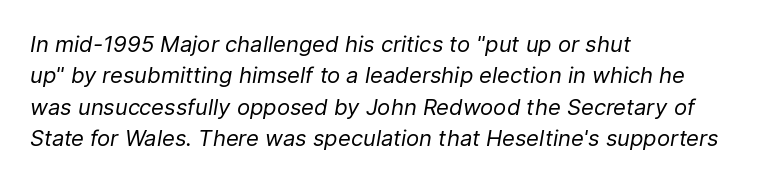
The image shows 22 px text type, italic (leaning right); set left-aligned, normal line spacing (1.43x), normal letter spacing, not underlined.
